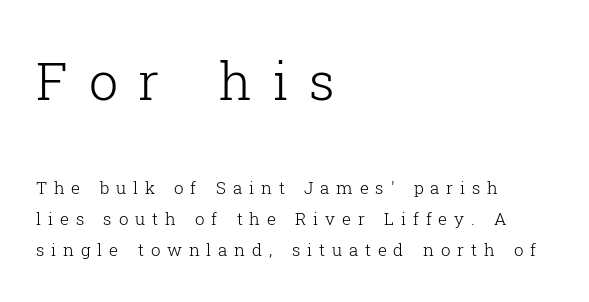
{"serif": "yes", "italic": "no", "bold": "no", "weight": "light", "width": "normal", "stroke_contrast": "low", "x_height": "medium", "monospaced": "no", "underline": "no", "align": "left", "line_spacing_ratio": 1.83, "letter_spacing": "wide", "letter_spacing_em": 0.4, "larger_block": "first", "size_ratio": 3.06, "glyph_px": 52}
